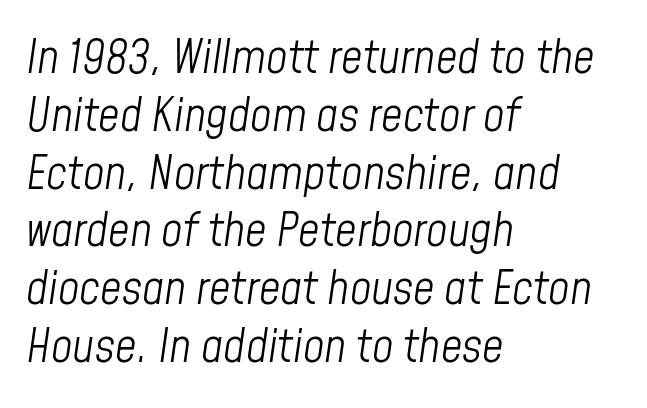
{"italic": "yes", "lean": "right", "slant_degrees": 8, "bold": "no", "weight": "light", "width": "condensed", "stroke_contrast": "low", "x_height": "medium", "monospaced": "no", "underline": "no", "align": "left", "line_spacing_ratio": 1.23, "letter_spacing": "normal", "letter_spacing_em": 0.0, "glyph_px": 47}
